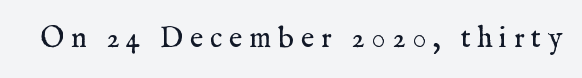
Q: Is the text bold? A: No.
Q: Is the text italic (slanted)? A: No, it is upright.
Q: Is the typeface a serif or a sans-serif typeface? A: Serif.
Q: Is the text underlined? A: No.
Q: Is the spacing between letters normal or unusually wide? A: Unusually wide.
Q: Width (condensed, normal, or wide)? A: Normal.
Q: Stroke contrast? A: Medium.
Q: x-height? A: Medium.
Q: Monospaced? A: No.
